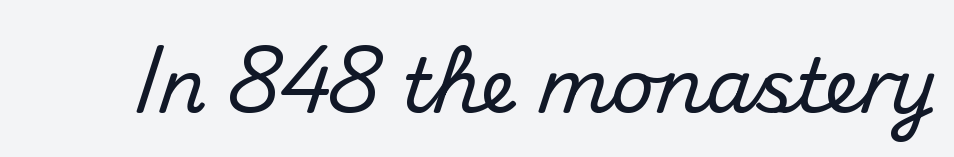
{"serif": "no", "width": "normal", "stroke_contrast": "medium", "x_height": "small", "monospaced": "no", "underline": "no", "letter_spacing": "normal", "letter_spacing_em": 0.0, "glyph_px": 75}
